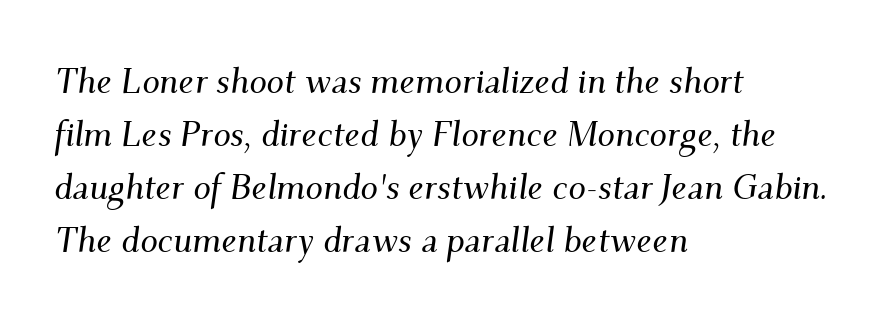
The image shows 35 px serif type, italic (leaning right); set left-aligned, normal line spacing (1.51x), normal letter spacing, not underlined; medium stroke contrast and a small x-height.
